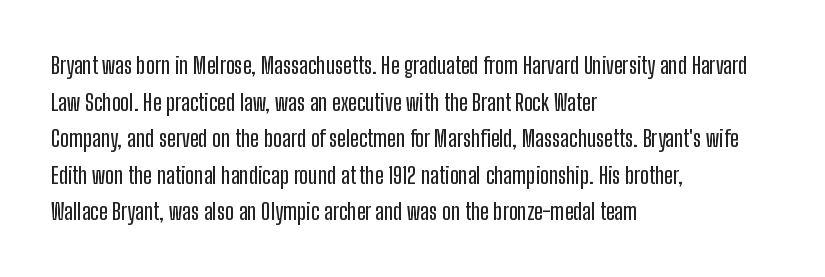
The image shows 23 px text type, upright; set left-aligned, normal line spacing (1.59x), normal letter spacing, not underlined.
